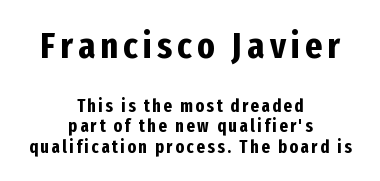
{"serif": "no", "italic": "no", "bold": "yes", "weight": "bold", "width": "condensed", "stroke_contrast": "low", "x_height": "medium", "monospaced": "no", "underline": "no", "align": "center", "line_spacing": "tight", "line_spacing_ratio": 1.14, "larger_block": "first", "size_ratio": 2.06, "glyph_px": 37}
